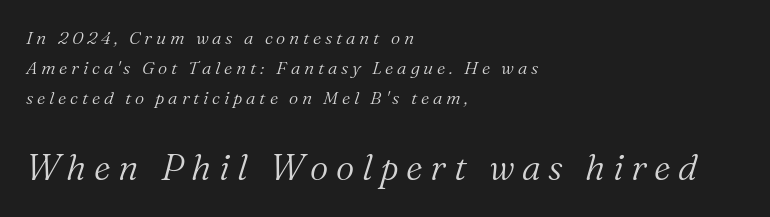
The image shows 36 px light serif type, italic (leaning right); set left-aligned, normal line spacing (1.66x), unusually wide letter spacing (+0.21 em), not underlined; the second (bottom) block is 2.0x larger; medium stroke contrast and a medium x-height.
